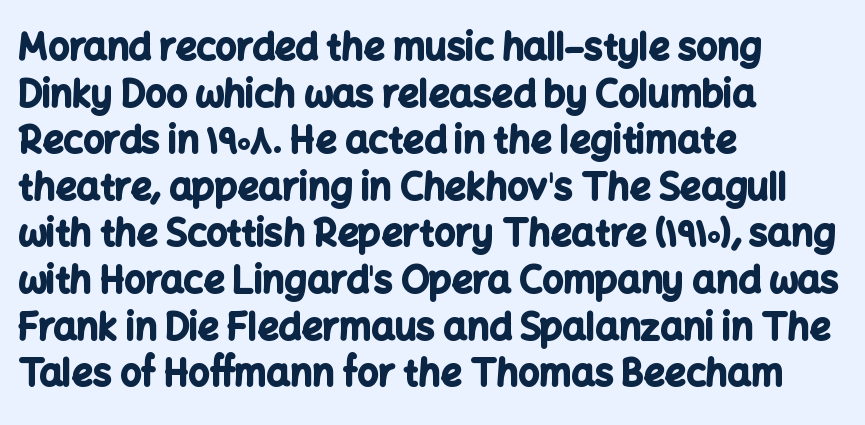
{"serif": "no", "italic": "no", "bold": "yes", "weight": "bold", "width": "normal", "stroke_contrast": "low", "x_height": "medium", "monospaced": "no", "underline": "no", "align": "left", "line_spacing": "normal", "line_spacing_ratio": 1.26, "letter_spacing": "normal", "letter_spacing_em": 0.0, "glyph_px": 37}
